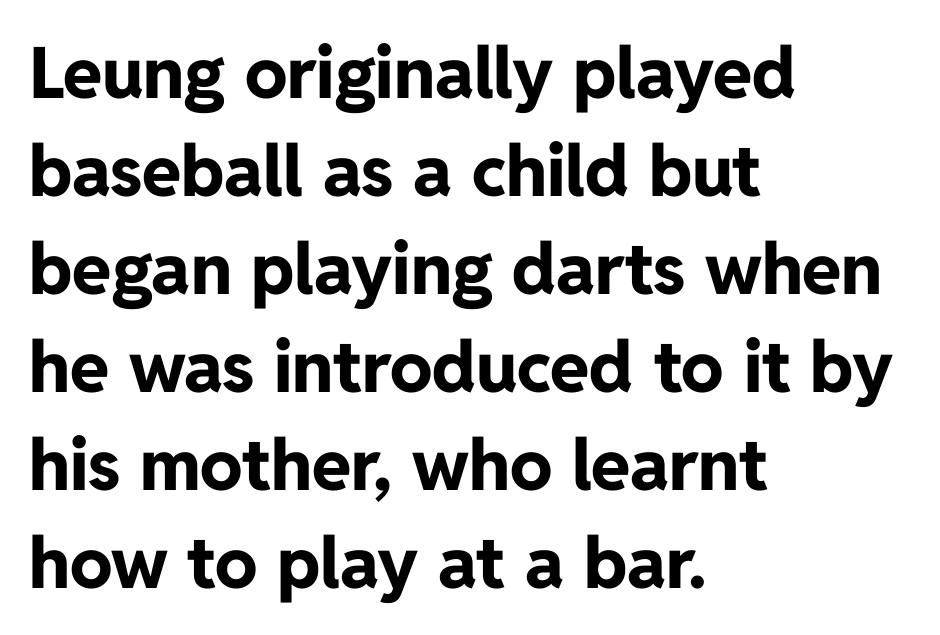
The image shows 71 px bold sans-serif type, upright; set left-aligned, normal line spacing (1.38x), normal letter spacing, not underlined; low stroke contrast and a medium x-height.
